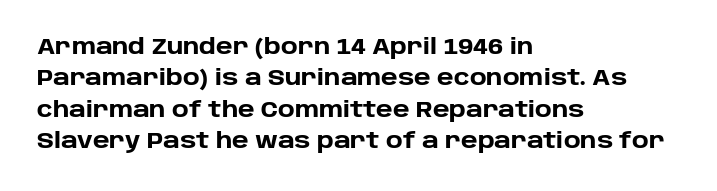
The image shows 21 px bold type, upright; set left-aligned, normal line spacing (1.49x), normal letter spacing, not underlined.
